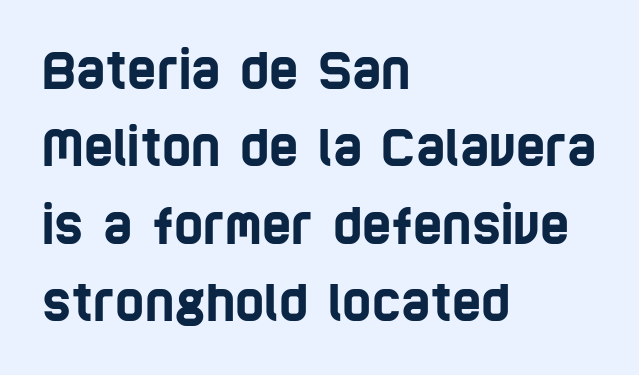
Q: Is the typeface a serif or a sans-serif typeface? A: Sans-serif.
Q: Is the text underlined? A: No.
Q: How is the paragraph aligned? A: Left-aligned.
Q: Is the spacing between letters normal or unusually wide? A: Normal.
Q: Is the spacing between lines tight, normal or loose? A: Normal.
Q: Width (condensed, normal, or wide)? A: Condensed.
Q: Stroke contrast? A: Low.
Q: x-height? A: Large.
Q: Monospaced? A: No.
